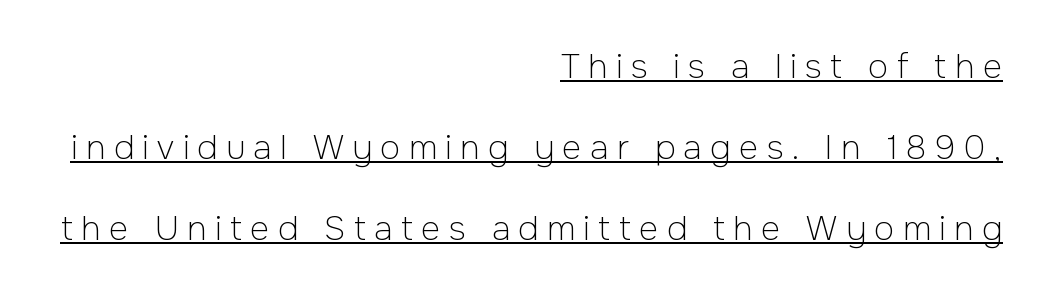
Line endings align vertically; line beginnings do not. The type sits square on the baseline with zero lean. Spacing verdict: proportional, widths tailored to each character. This rendering employs a face without finishing strokes, i.e., a sans-serif. Is this a heavy cut? Hardly; it is regular or lighter.
